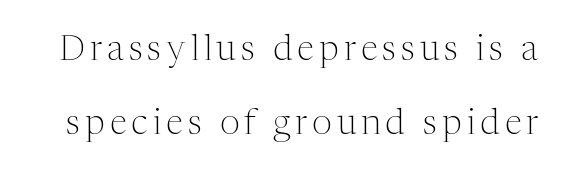
The image shows 35 px light serif type, upright; set loose line spacing (2.12x), not underlined; medium stroke contrast and a medium x-height.
